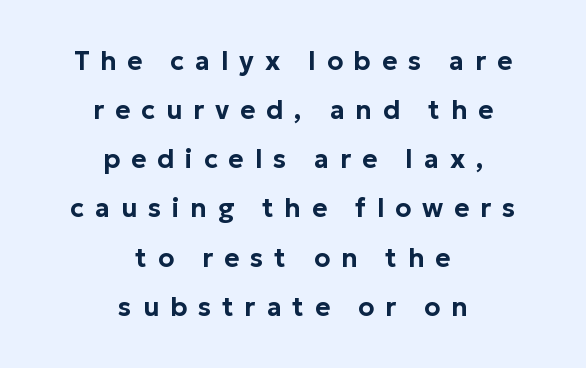
This is roman type, the default non-slanted kind. Any mark beneath the type? The region is blank. Reading down the block, each line starts at a different indent, mirrored at its end. Someone cranked the tracking dial way up on this one.
